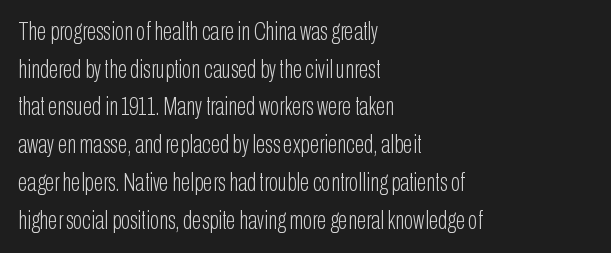
The face used here is rendered with its standard letterfit. Just letters on the line, the space beneath them empty. Caption: face not bold, strokes unweighted. Line spacing here is normal.
